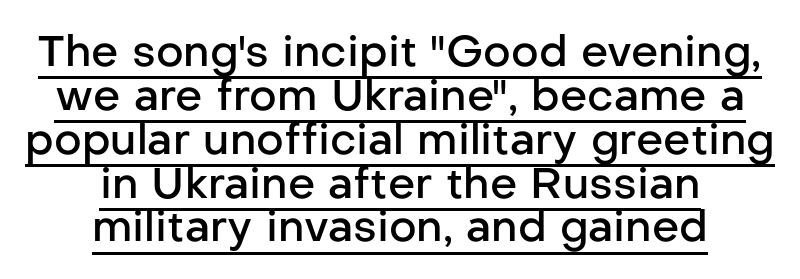
Q: Is the text bold? A: Semi-bold.
Q: Is the text italic (slanted)? A: No, it is upright.
Q: Is the typeface a serif or a sans-serif typeface? A: Sans-serif.
Q: Is the text underlined? A: Yes.
Q: How is the paragraph aligned? A: Centered.
Q: Is the spacing between letters normal or unusually wide? A: Normal.
Q: Is the spacing between lines tight, normal or loose? A: Tight.
Q: Width (condensed, normal, or wide)? A: Normal.
Q: Stroke contrast? A: Low.
Q: x-height? A: Medium.
Q: Monospaced? A: No.
